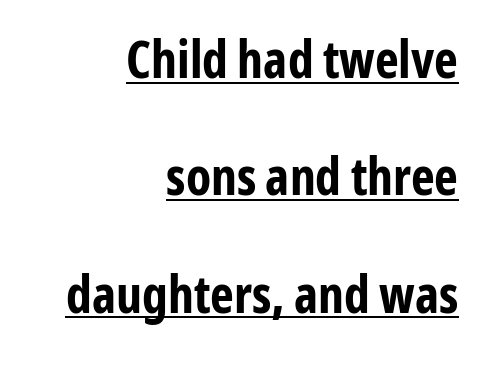
{"serif": "no", "italic": "no", "bold": "yes", "weight": "bold", "width": "condensed", "stroke_contrast": "low", "x_height": "medium", "monospaced": "no", "underline": "yes", "align": "right", "line_spacing": "loose", "line_spacing_ratio": 2.3, "letter_spacing": "normal", "letter_spacing_em": 0.0, "glyph_px": 51}
